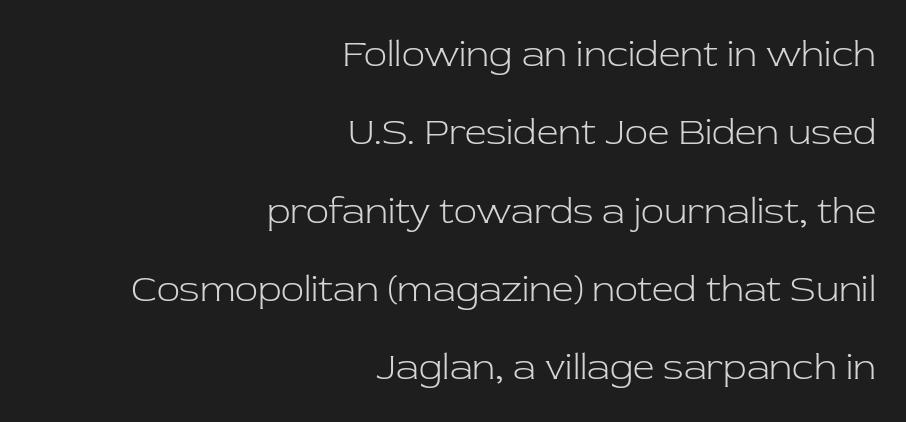
The image shows 38 px light serif type, upright; set right-aligned, loose line spacing (2.06x), normal letter spacing, not underlined; low stroke contrast and a medium x-height.
